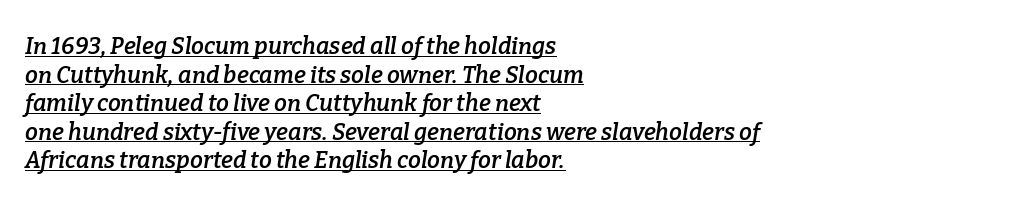
Is the type slanted? Yes — the strokes lean at a clear angle. Honestly, the letter spacing is just normal — you wouldn't notice it. Each line of the rendering has a horizontal stroke beneath the glyphs. The paragraph shown leans on its left margin. The strokes are fattened partway — semibold, not bold.
